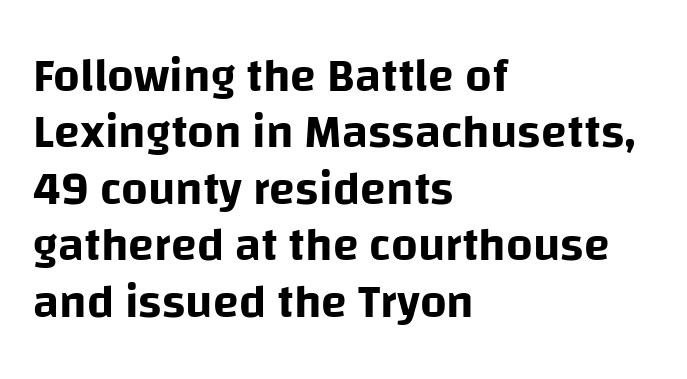
Q: Is the text italic (slanted)? A: No, it is upright.
Q: Is the typeface a serif or a sans-serif typeface? A: Sans-serif.
Q: Is the text underlined? A: No.
Q: How is the paragraph aligned? A: Left-aligned.
Q: Is the spacing between letters normal or unusually wide? A: Normal.
Q: Width (condensed, normal, or wide)? A: Normal.
Q: Stroke contrast? A: Low.
Q: x-height? A: Large.
Q: Monospaced? A: No.
